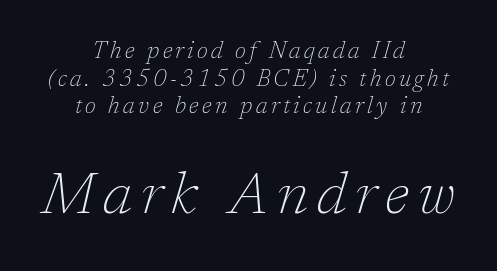
The image shows 58 px thin serif type, italic (leaning right); set centered, line spacing 1.2x, not underlined; the second (bottom) block is 2.52x larger; low stroke contrast and a medium x-height.
